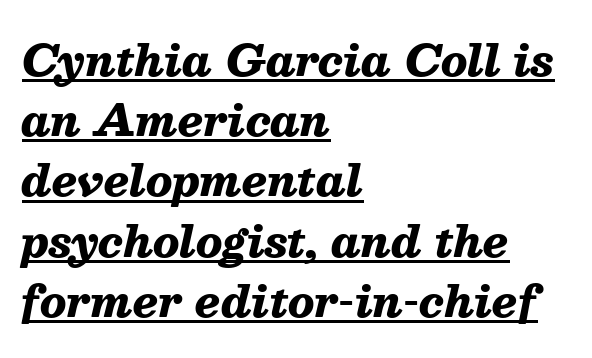
The image shows 43 px heavy type, italic (leaning right); set left-aligned, normal line spacing (1.4x), normal letter spacing, underlined; medium stroke contrast and a medium x-height.
